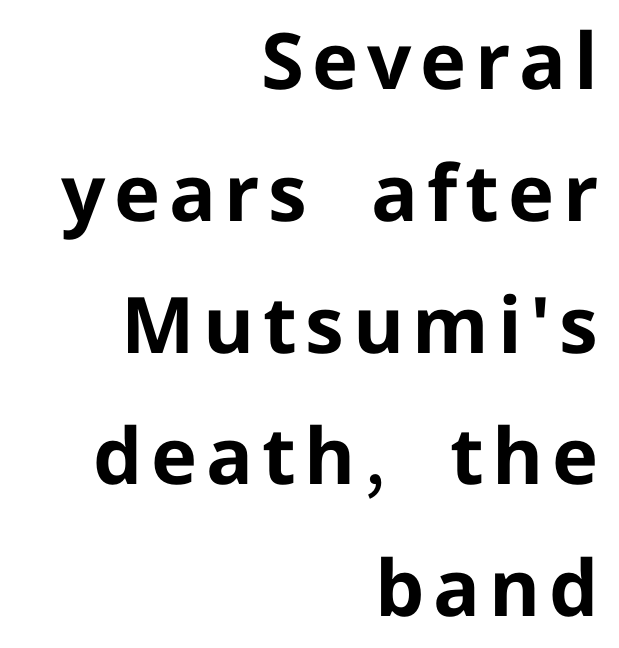
Leading matches the norm, producing a regular column. Italic? Not at all — the glyphs are vertical. If you drew a ruler down the right edge, every line would touch it. Typographically, this falls in the sans-serif category. Only glyphs here, with clear space below each row.
